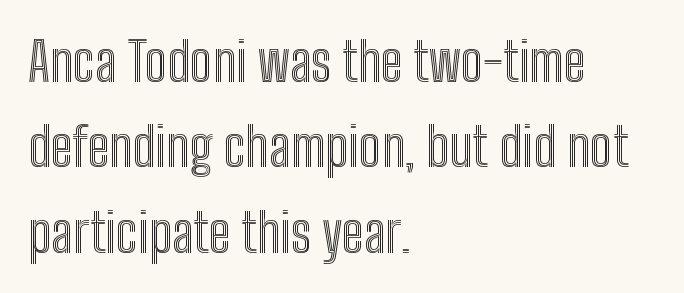
Beneath every word, the page is bare. This sample is left-justified, so line endings fall wherever the words run out. Interline gaps are of average width in this sample. A typesetter would call this zero additional tracking. You could not count columns in this text — the font is proportionally spaced. Italic? Not at all — the glyphs are vertical.
